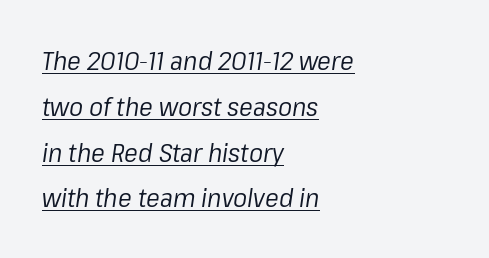
Q: Is the text bold? A: No.
Q: Is the text italic (slanted)? A: Yes, it leans right by about 8 degrees.
Q: Is the text underlined? A: Yes.
Q: How is the paragraph aligned? A: Left-aligned.
Q: Is the spacing between letters normal or unusually wide? A: Normal.
